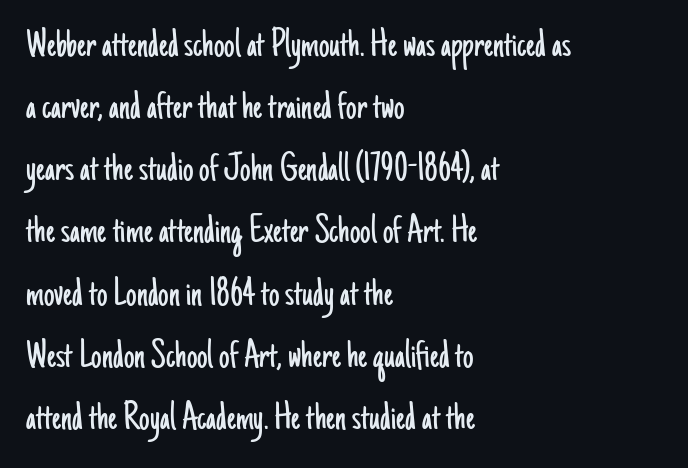
Q: Is the text bold? A: No.
Q: Is the text italic (slanted)? A: No, it is upright.
Q: Is the typeface a serif or a sans-serif typeface? A: Sans-serif.
Q: Is the text underlined? A: No.
Q: How is the paragraph aligned? A: Left-aligned.
Q: Is the spacing between letters normal or unusually wide? A: Normal.
Q: Is the spacing between lines tight, normal or loose? A: Normal.
Q: Width (condensed, normal, or wide)? A: Condensed.
Q: Stroke contrast? A: Low.
Q: x-height? A: Small.
Q: Monospaced? A: No.
